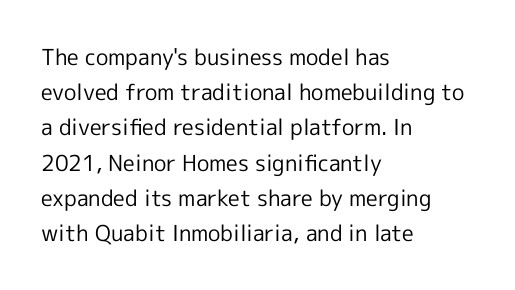
A quiet, ordinary-to-light weight characterises the typeface. Default kerning and tracking; the words read as compact shapes. These lines stack with their left ends in a neat column. The leading is moderate, giving the passage an even texture.
